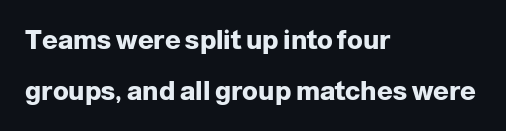
{"italic": "no", "bold": "yes", "underline": "no", "align": "left", "line_spacing": "loose", "line_spacing_ratio": 1.95, "letter_spacing": "normal", "letter_spacing_em": 0.0, "glyph_px": 26}
